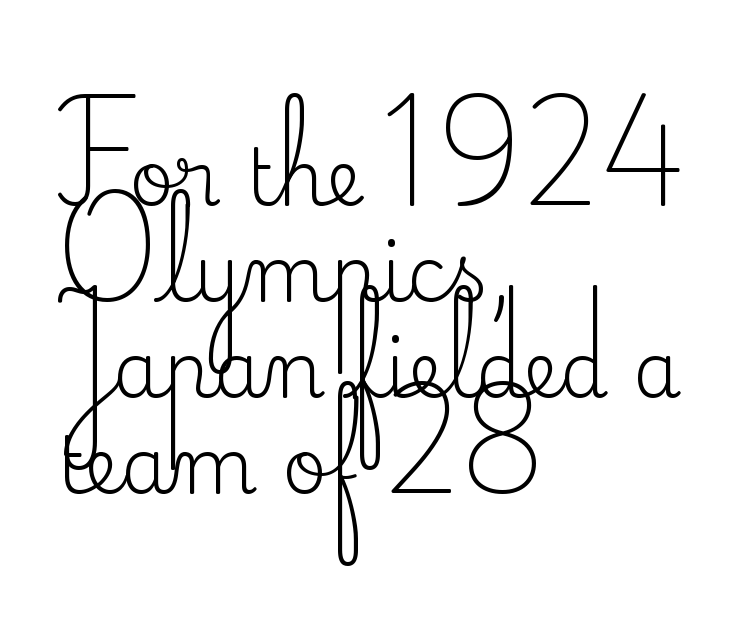
{"serif": "yes", "italic": "no", "bold": "no", "weight": "regular", "width": "normal", "stroke_contrast": "medium", "x_height": "small", "monospaced": "no", "underline": "no", "align": "left", "line_spacing_ratio": 1.23, "letter_spacing": "normal", "letter_spacing_em": 0.0, "glyph_px": 78}
